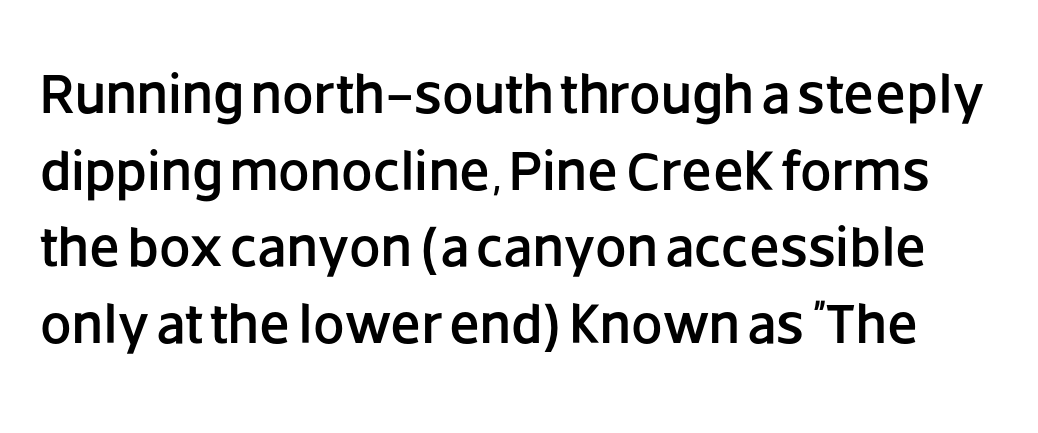
Does the type have serifs? No, each stem ends abruptly. A typesetter would mark this as roman, not italic. These lines keep a tight, regular rhythm from letter to letter. The letters advance in unequal steps, a hallmark of proportional type. Has an underline been added? It has not. Notice how descenders clear the ascenders below comfortably — that's standard leading.
